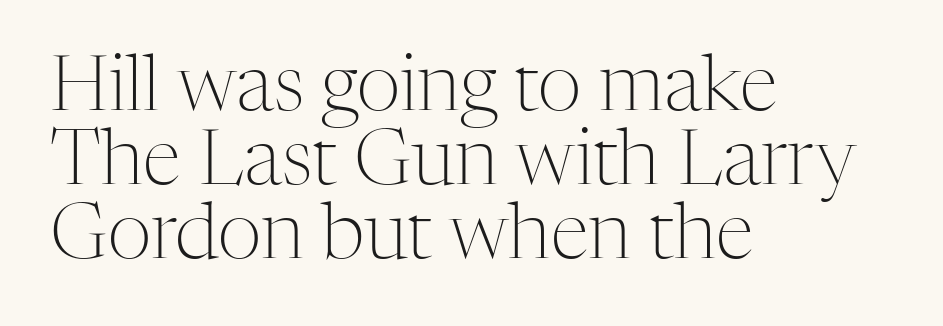
The image shows 77 px light serif type, upright; set left-aligned, tight line spacing (0.96x), normal letter spacing, not underlined; medium stroke contrast and a medium x-height.
